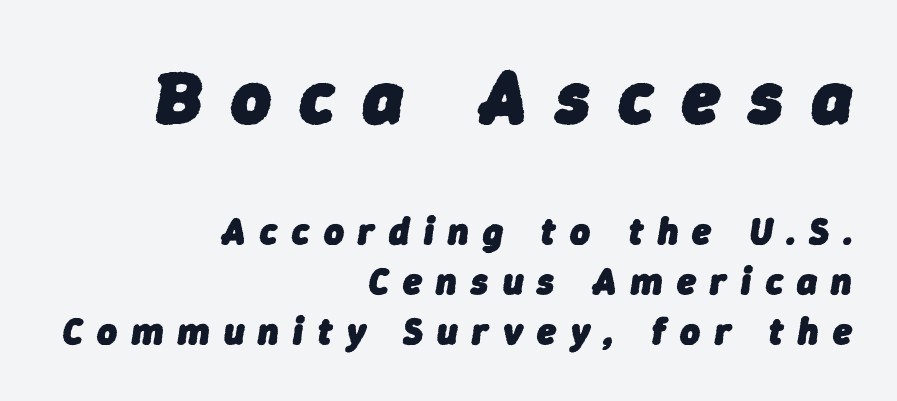
{"italic": "yes", "lean": "right", "slant_degrees": 9, "bold": "yes", "weight": "heavy", "width": "normal", "stroke_contrast": "low", "x_height": "medium", "monospaced": "no", "underline": "no", "align": "right", "line_spacing": "normal", "line_spacing_ratio": 1.31, "letter_spacing": "wide", "letter_spacing_em": 0.38, "larger_block": "first", "size_ratio": 2.0, "glyph_px": 76}
